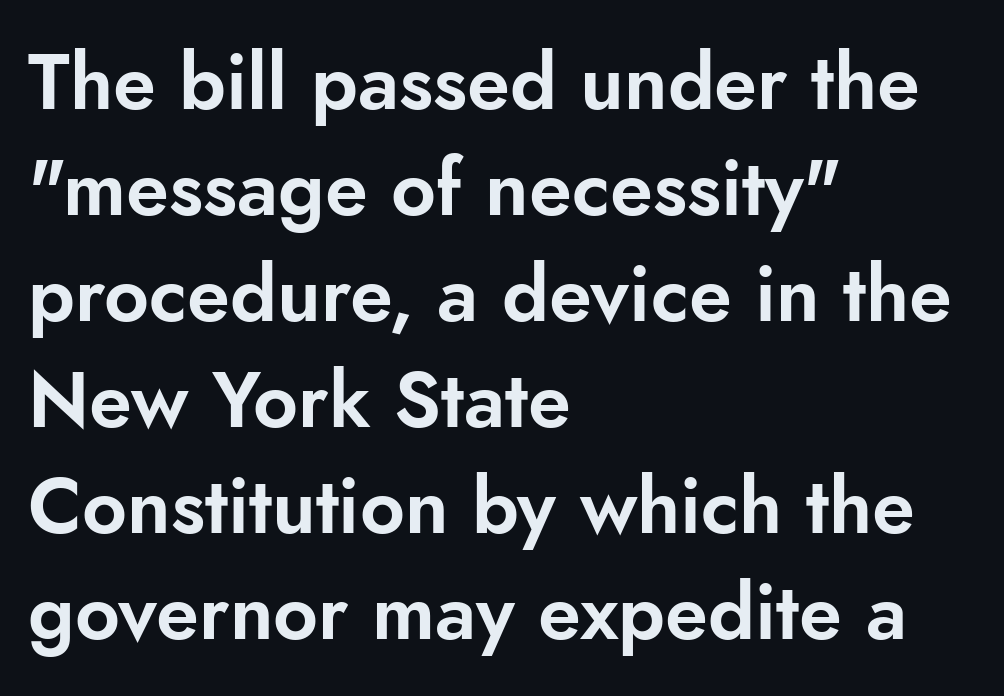
The image shows 78 px sans-serif type, upright; set left-aligned, normal line spacing (1.36x), normal letter spacing, not underlined; low stroke contrast and a small x-height.
